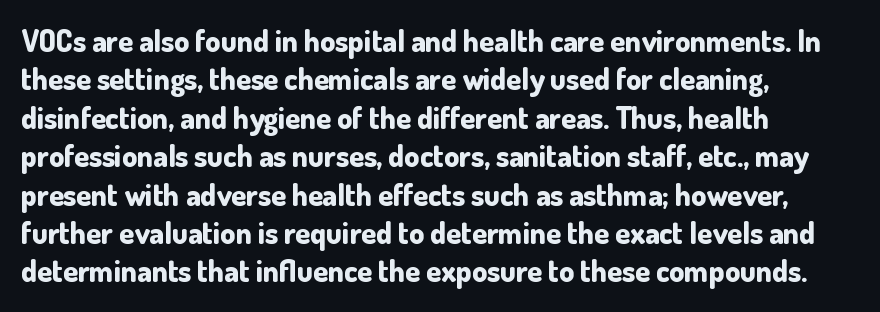
Q: Is the text bold? A: Yes.
Q: Is the text italic (slanted)? A: No, it is upright.
Q: Is the typeface a serif or a sans-serif typeface? A: Sans-serif.
Q: Is the text underlined? A: No.
Q: How is the paragraph aligned? A: Left-aligned.
Q: Is the spacing between letters normal or unusually wide? A: Normal.
Q: Is the spacing between lines tight, normal or loose? A: Normal.
Q: Width (condensed, normal, or wide)? A: Normal.
Q: Stroke contrast? A: Low.
Q: x-height? A: Small.
Q: Monospaced? A: No.
